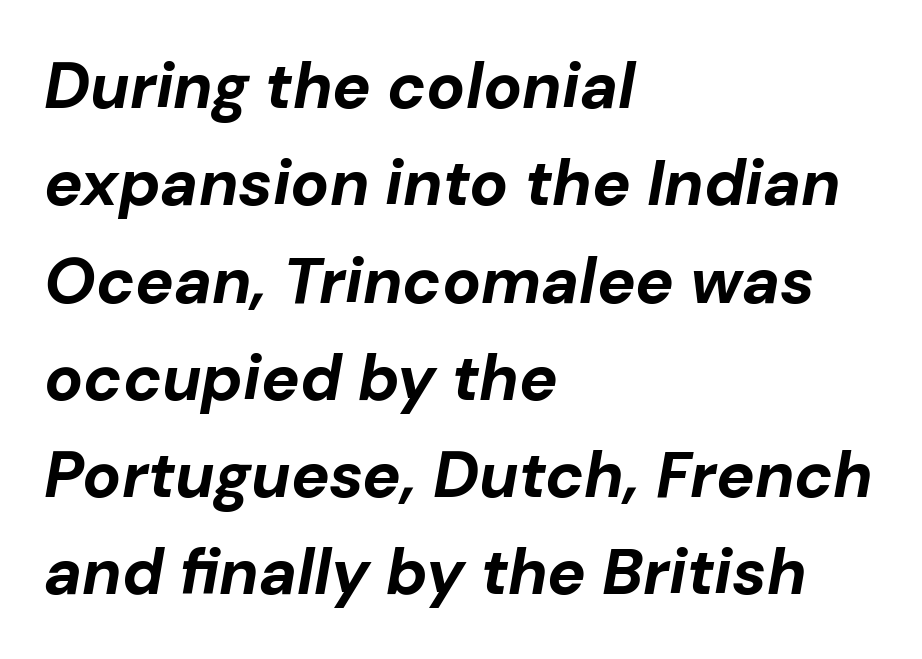
The image shows 64 px bold type, italic (leaning right); set left-aligned, normal line spacing (1.52x), normal letter spacing, not underlined; low stroke contrast and a medium x-height.
